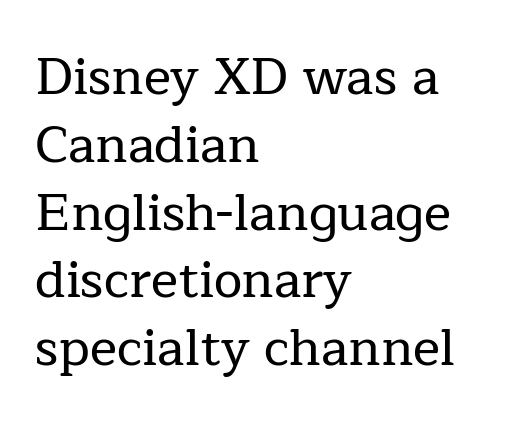
Q: Is the text italic (slanted)? A: No, it is upright.
Q: Is the typeface a serif or a sans-serif typeface? A: Serif.
Q: Is the text underlined? A: No.
Q: How is the paragraph aligned? A: Left-aligned.
Q: Is the spacing between letters normal or unusually wide? A: Normal.
Q: Is the spacing between lines tight, normal or loose? A: Normal.
Q: Width (condensed, normal, or wide)? A: Normal.
Q: Stroke contrast? A: Low.
Q: x-height? A: Medium.
Q: Monospaced? A: No.
